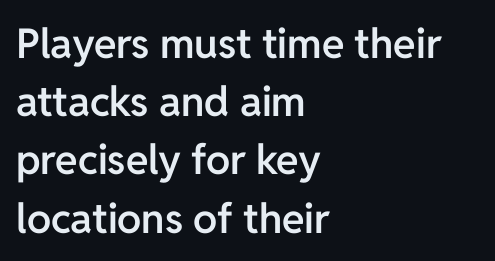
{"serif": "no", "italic": "no", "bold": "semi", "weight": "semibold", "width": "normal", "stroke_contrast": "low", "x_height": "medium", "monospaced": "no", "underline": "no", "align": "left", "line_spacing": "normal", "line_spacing_ratio": 1.42, "letter_spacing": "normal", "letter_spacing_em": 0.0, "glyph_px": 41}
